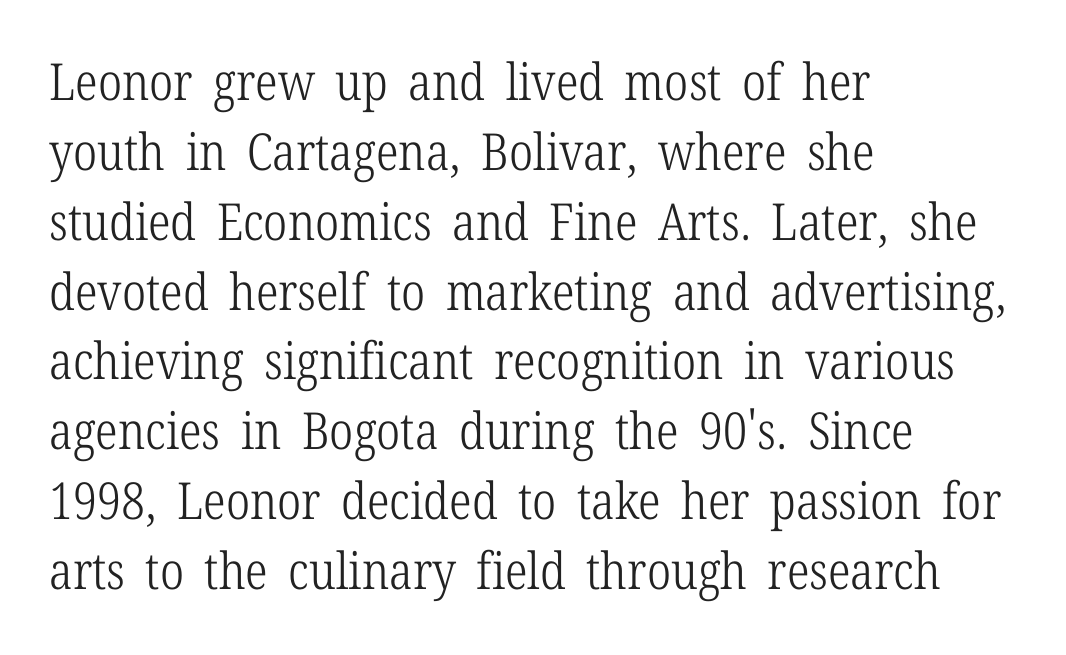
{"serif": "yes", "italic": "no", "bold": "no", "weight": "light", "width": "condensed", "stroke_contrast": "low", "x_height": "medium", "monospaced": "no", "underline": "no", "align": "left", "line_spacing": "normal", "line_spacing_ratio": 1.37, "letter_spacing": "normal", "letter_spacing_em": 0.0, "glyph_px": 51}
